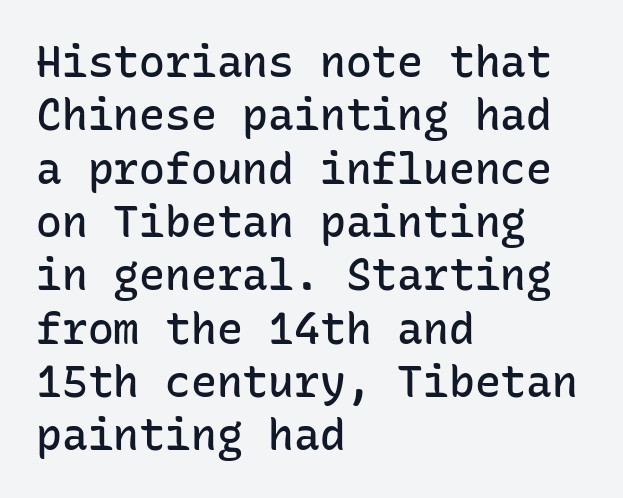
Letterform terminals end flat and unadorned throughout the passage. Here the designer chose a console-style face with uniform glyph widths. This rendering leaves character spacing at its baseline value. Heft: intermediate — a semibold. Descender tails drop into unmarked territory. These lines stack with their left ends in a neat column.
